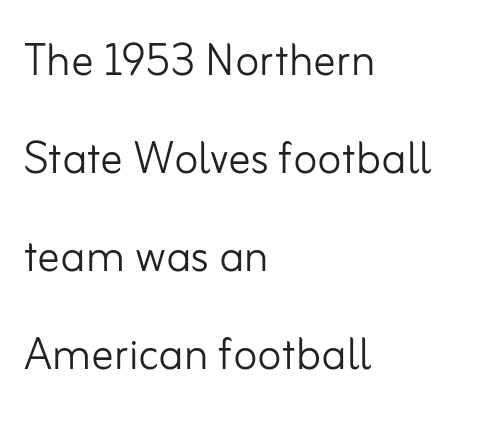
Q: Is the text bold? A: No.
Q: Is the text italic (slanted)? A: No, it is upright.
Q: Is the typeface a serif or a sans-serif typeface? A: Sans-serif.
Q: Is the text underlined? A: No.
Q: How is the paragraph aligned? A: Left-aligned.
Q: Is the spacing between letters normal or unusually wide? A: Normal.
Q: Width (condensed, normal, or wide)? A: Normal.
Q: Stroke contrast? A: Low.
Q: x-height? A: Small.
Q: Monospaced? A: No.
